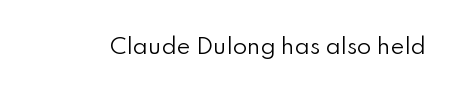
Q: Is the text bold? A: No.
Q: Is the text italic (slanted)? A: No, it is upright.
Q: Is the text underlined? A: No.
Q: Is the spacing between letters normal or unusually wide? A: Normal.
